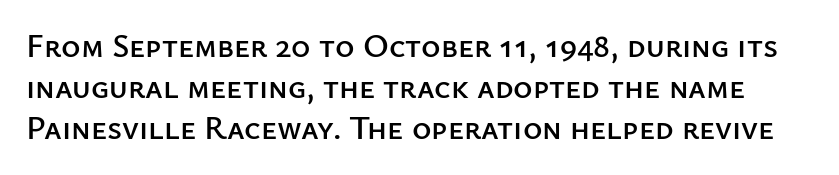
{"serif": "no", "italic": "no", "width": "normal", "stroke_contrast": "low", "x_height": "medium", "monospaced": "no", "underline": "no", "line_spacing_ratio": 1.24, "letter_spacing": "normal", "letter_spacing_em": 0.0, "glyph_px": 33}
